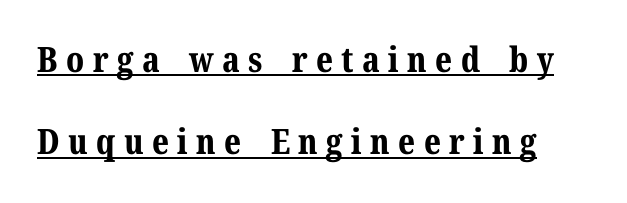
This sample uses a serif face. This block would shrink considerably if given ordinary leading; it's expanded now. The rendering uses natural spacing where letterforms have individual widths. This is roman type, the default non-slanted kind.
